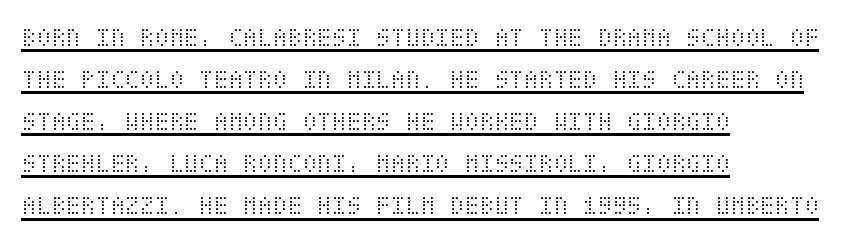
The image shows 27 px text type, upright; set left-aligned, normal line spacing (1.56x), normal letter spacing, underlined.
